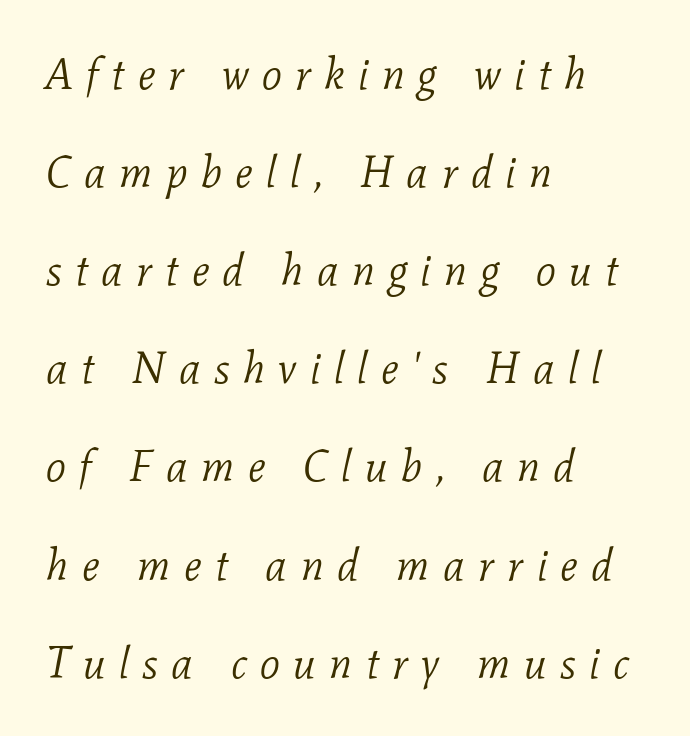
{"serif": "yes", "italic": "yes", "lean": "right", "slant_degrees": 11, "bold": "no", "weight": "light", "width": "normal", "stroke_contrast": "low", "x_height": "medium", "monospaced": "no", "underline": "no", "align": "left", "line_spacing": "loose", "line_spacing_ratio": 2.23, "letter_spacing": "wide", "letter_spacing_em": 0.3, "glyph_px": 44}
